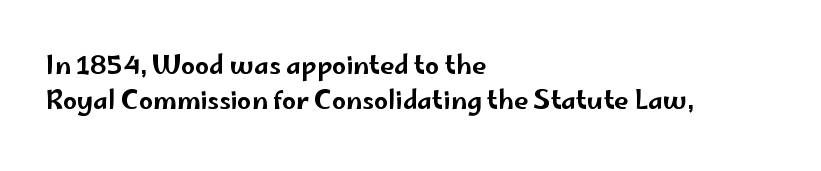
{"italic": "no", "underline": "no", "align": "left", "line_spacing": "normal", "line_spacing_ratio": 1.39, "letter_spacing": "normal", "letter_spacing_em": 0.0, "glyph_px": 25}
